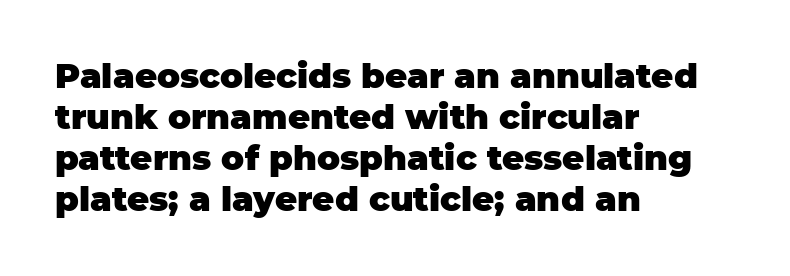
Spacing between characters is what you'd get straight out of the box. Italic: no, the glyphs are upright roman. The paragraph has a hard left edge and a soft right edge. The space directly below the letters is spotless.
